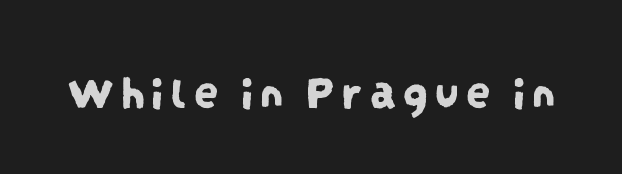
{"serif": "no", "width": "condensed", "stroke_contrast": "low", "x_height": "large", "monospaced": "no", "underline": "no", "glyph_px": 49}
